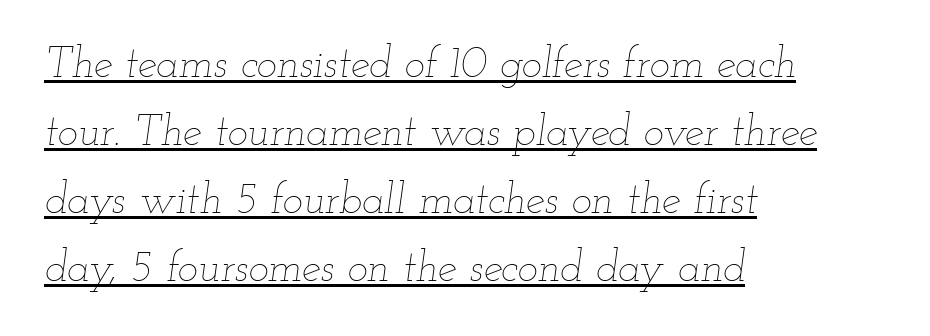
The image shows 43 px thin, wide type, italic (leaning right); set left-aligned, normal line spacing (1.58x), normal letter spacing, underlined; low stroke contrast and a small x-height.
